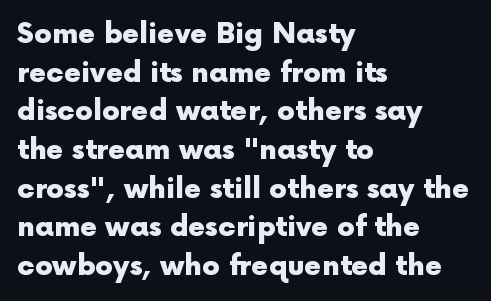
Q: Is the text bold? A: Yes.
Q: Is the text italic (slanted)? A: No, it is upright.
Q: Is the typeface a serif or a sans-serif typeface? A: Sans-serif.
Q: Is the text underlined? A: No.
Q: How is the paragraph aligned? A: Left-aligned.
Q: Is the spacing between letters normal or unusually wide? A: Normal.
Q: Is the spacing between lines tight, normal or loose? A: Normal.
Q: Width (condensed, normal, or wide)? A: Normal.
Q: x-height? A: Medium.
Q: Monospaced? A: No.
